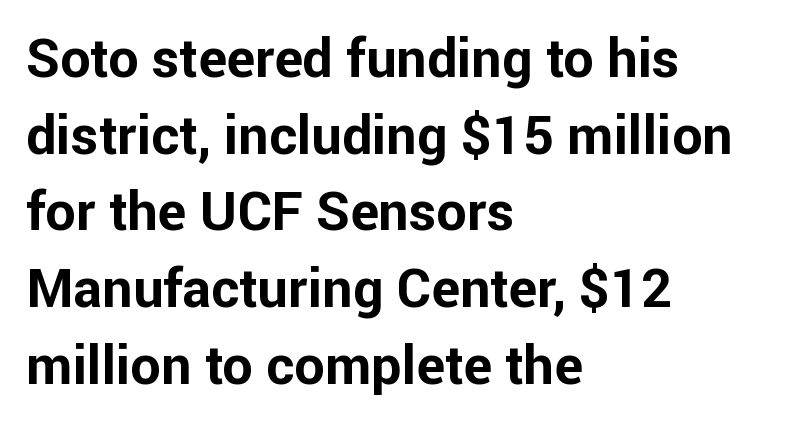
The image shows 54 px bold sans-serif type, upright; set left-aligned, normal line spacing (1.42x), normal letter spacing, not underlined; low stroke contrast and a medium x-height.
